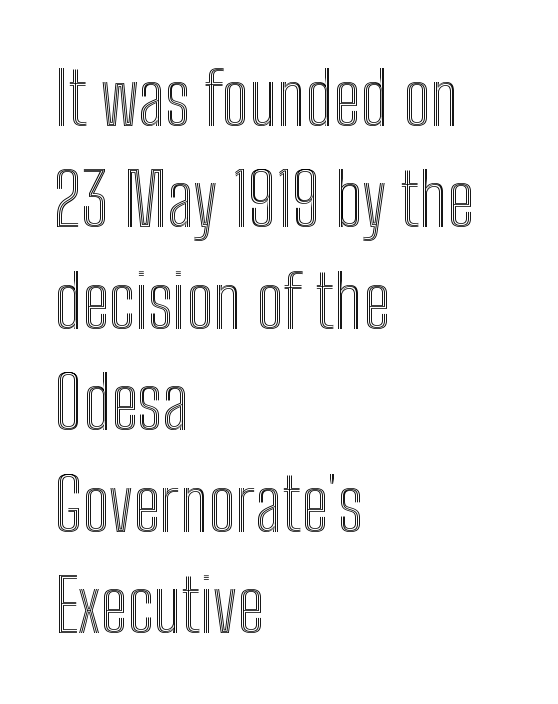
The line texture is even and compact thanks to regular tracking. The lines are quadded left. You could not count columns in this text — the font is proportionally spaced. Rows of type keep a routine distance in the vertical direction. The lettering stays uniformly vertical, giving the passage a roman look. Check under the words: just untouched page.
